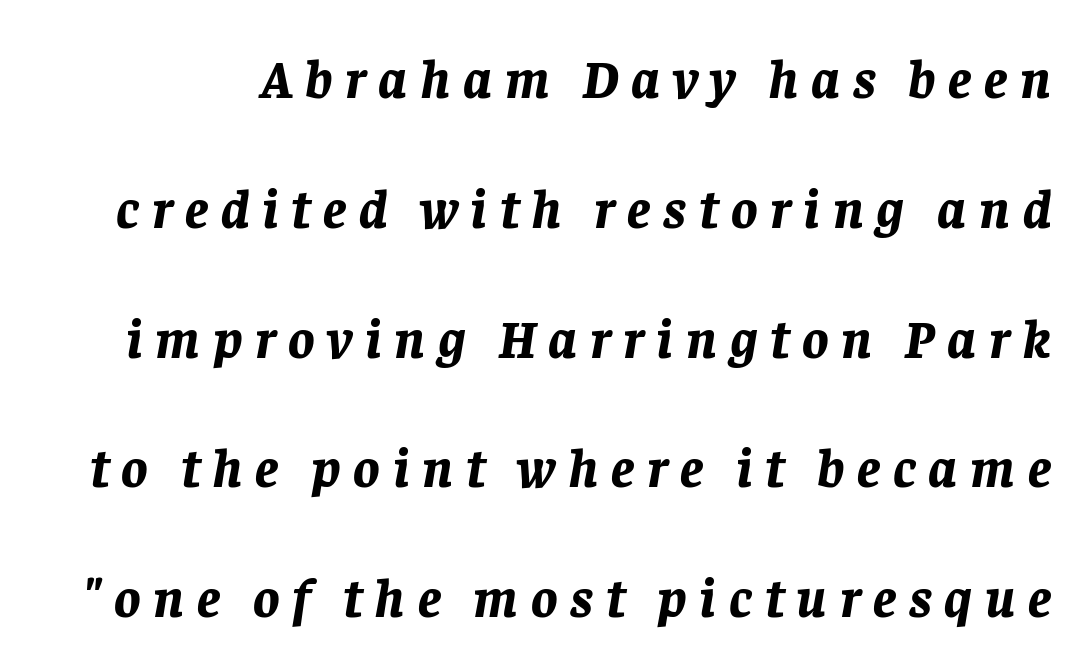
Q: Is the text bold? A: Yes.
Q: Is the text italic (slanted)? A: Yes, it leans right by about 8 degrees.
Q: Is the text underlined? A: No.
Q: Is the spacing between letters normal or unusually wide? A: Unusually wide.
Q: Is the spacing between lines tight, normal or loose? A: Loose.
Q: Width (condensed, normal, or wide)? A: Normal.
Q: Stroke contrast? A: Low.
Q: x-height? A: Large.
Q: Monospaced? A: No.
